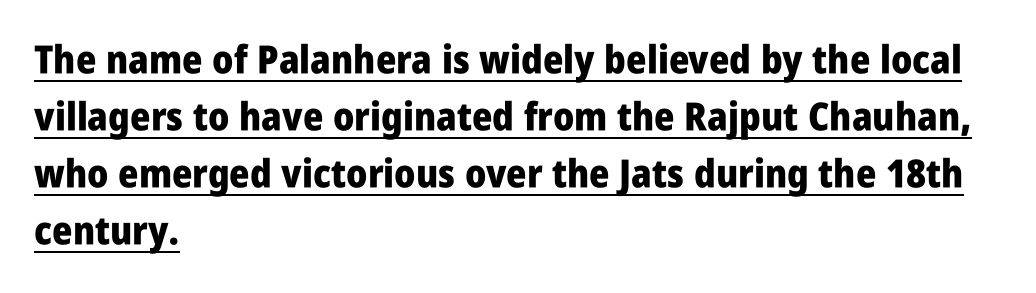
Is the letter spacing exaggerated? No — it looks like the ordinary default. Note the varied advance widths — an 'i' is clearly narrower than an 'm'. Summary of vertical rhythm: regular, with standard interline spacing. Every character sits straight up, as roman type does.
